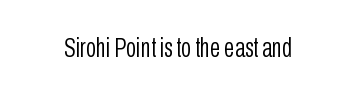
Has an underline been added? It has not. The type is set solid horizontally, with unmodified tracking. The characters are drawn with everyday or finer stroke widths. Every character sits straight up, as roman type does.
